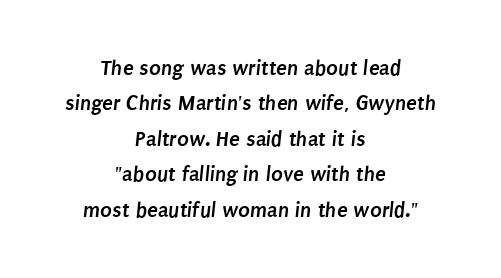
The rendering keeps characters at their native spacing. As a designer I'd log this as weight 700, bold. A student would call this center alignment; a typographer would say set centered. Just letters on the line, the space beneath them empty. Vertical spacing — default.
